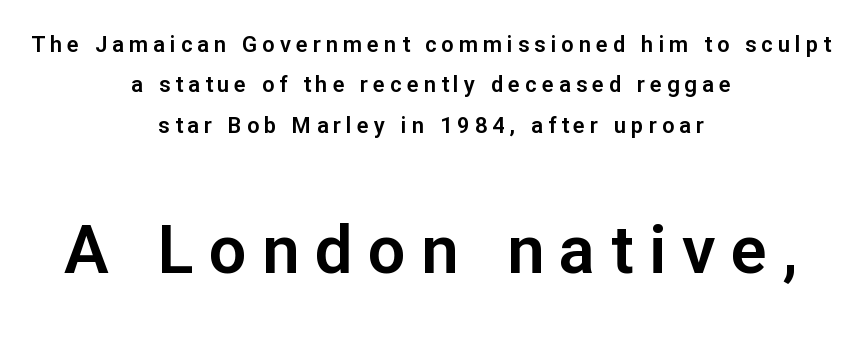
The image shows 67 px sans-serif type, upright; set centered, line spacing 1.84x, unusually wide letter spacing (+0.23 em), not underlined; the second (bottom) block is 3.05x larger; low stroke contrast and a medium x-height.
